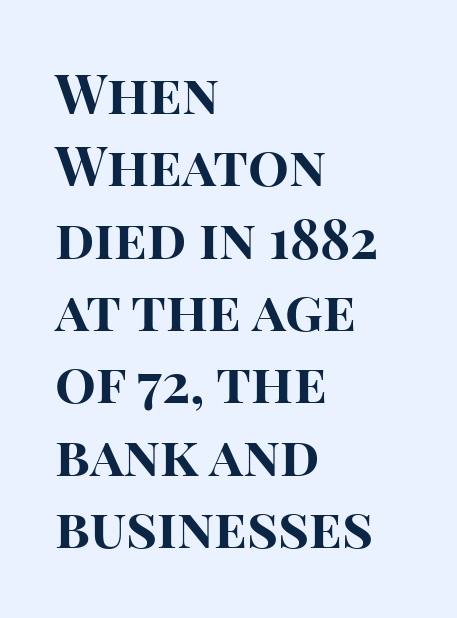
Q: Is the text bold? A: Yes.
Q: Is the text italic (slanted)? A: No, it is upright.
Q: Is the typeface a serif or a sans-serif typeface? A: Sans-serif.
Q: Is the text underlined? A: No.
Q: How is the paragraph aligned? A: Left-aligned.
Q: Is the spacing between letters normal or unusually wide? A: Normal.
Q: Is the spacing between lines tight, normal or loose? A: Normal.
Q: Width (condensed, normal, or wide)? A: Normal.
Q: Stroke contrast? A: High.
Q: x-height? A: Large.
Q: Monospaced? A: No.
